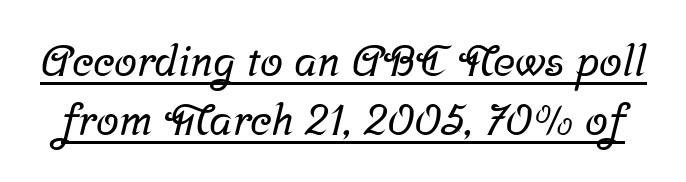
The image shows 42 px text type; set normal line spacing (1.4x), normal letter spacing, underlined; low stroke contrast and a medium x-height.
